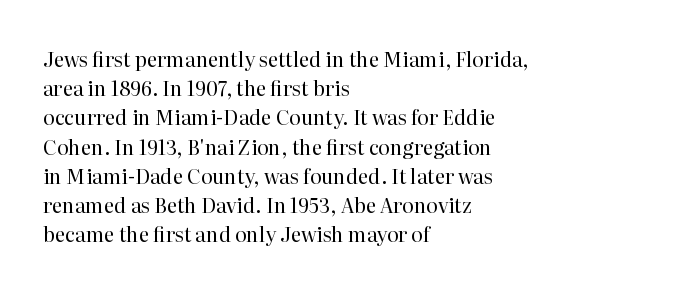
A normal amount of white space separates one row of letters from the next. The foot of each line stays bare and open. The ragged edge is on the right, which tells us the setting is flush left. This sample uses an upright cut, with every glyph sitting square on the baseline. No chunkiness to these letters — they're not bold. Does extra space separate the letters? No, they use regular spacing.
